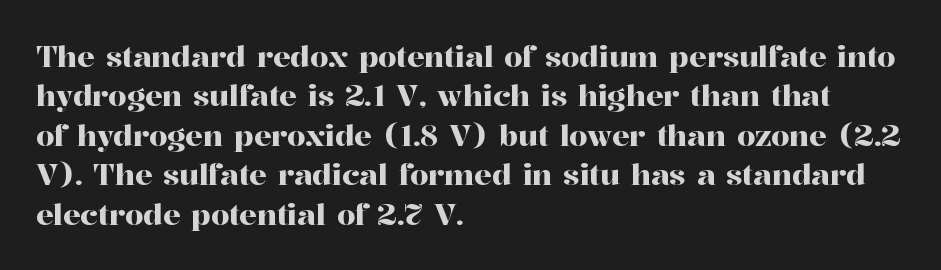
The characters display serif detailing at their extremities. Unmarked baselines from the first word to the last. Upright lettering throughout. Each new line begins a customary step beneath the previous one. Glyph-to-glyph distance matches everyday printed text. Proportional: the letters do not fall into vertical columns.
